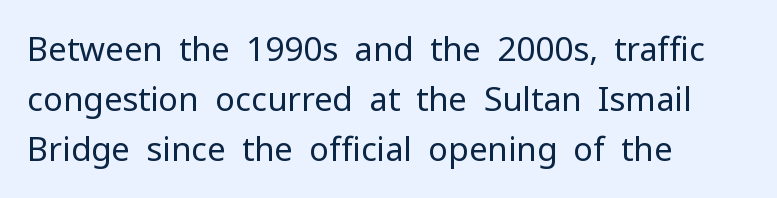
The image shows 33 px regular-weight sans-serif type, upright; set left-aligned, normal line spacing (1.51x), normal letter spacing, not underlined; low stroke contrast and a medium x-height.
